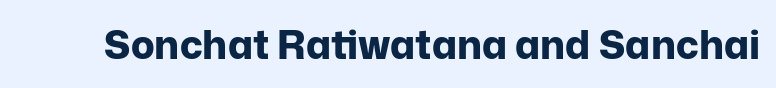
Q: Is the text bold? A: Yes.
Q: Is the text italic (slanted)? A: No, it is upright.
Q: Is the typeface a serif or a sans-serif typeface? A: Sans-serif.
Q: Is the text underlined? A: No.
Q: Is the spacing between letters normal or unusually wide? A: Normal.
Q: Width (condensed, normal, or wide)? A: Normal.
Q: Stroke contrast? A: Low.
Q: x-height? A: Medium.
Q: Monospaced? A: No.
